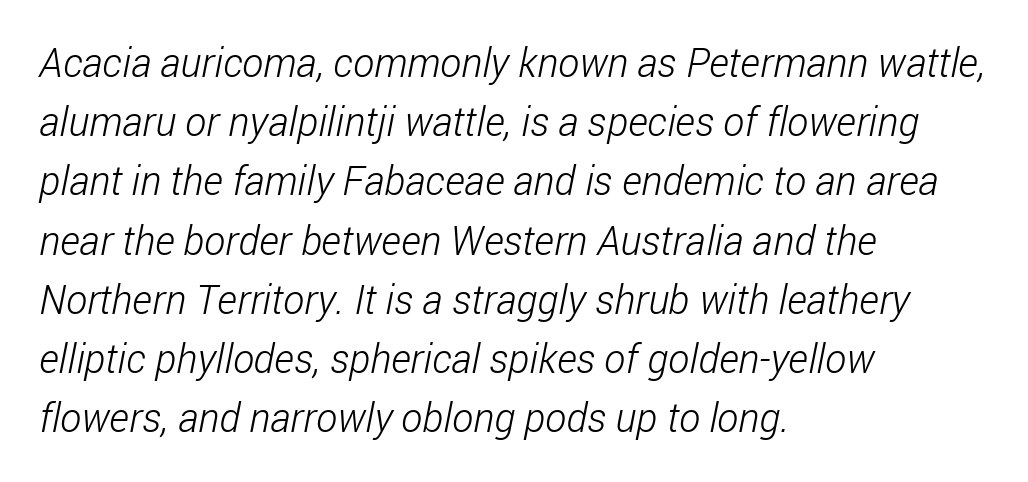
This sample uses plain, unmodified letter spacing. Looks like regular typesetting: each glyph gets only the width it needs. Plain, unruled lines of type. Is the block centered? No — it sits flush against the left margin. Regular leading. The typesetting does not lean heavy: it is not bold.
